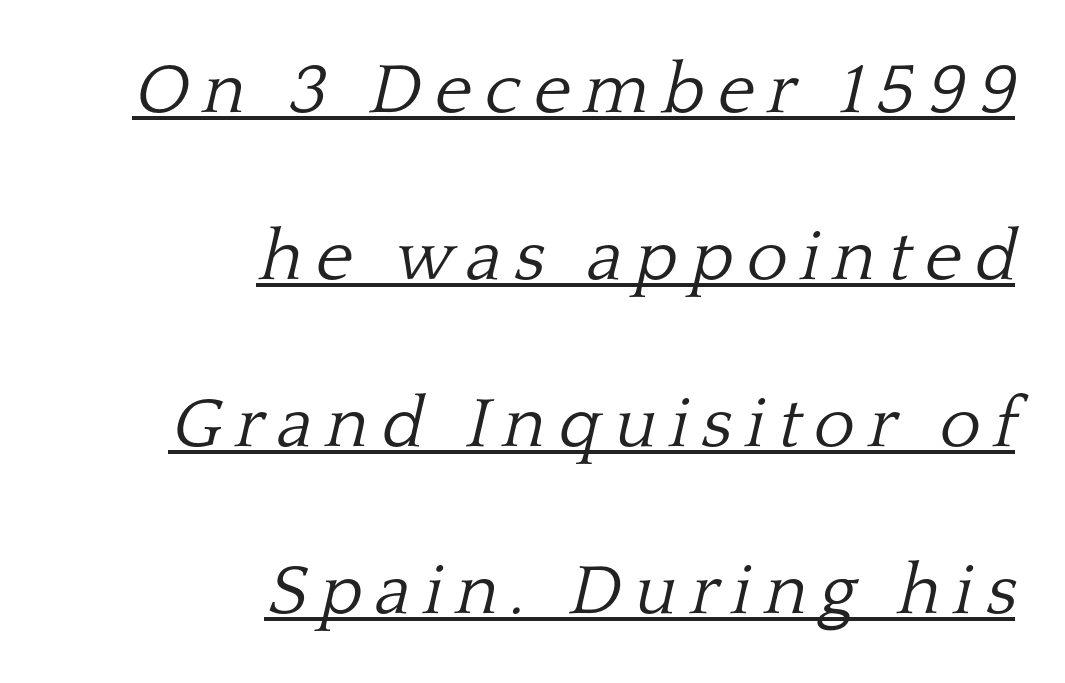
The image shows 71 px light serif type, italic (leaning right); set right-aligned, loose line spacing (2.35x), underlined; low stroke contrast and a medium x-height.
